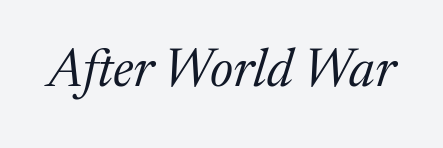
Do the characters align in a grid? No, the font is proportional. Is the type heavy? It reads as light-to-regular instead. Tracking here is standard; glyphs follow each other at the usual distance. Any mark beneath the type? The region is blank. Italic: yes, the glyphs are oblique. The glyphs in this specimen are seriffed.
